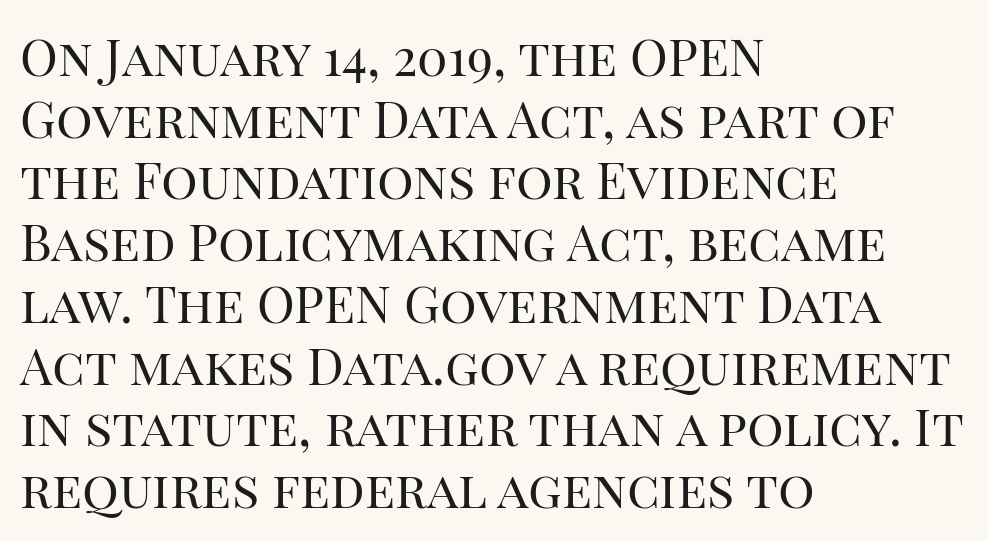
The image shows 51 px regular-weight serif type, upright; set left-aligned, line spacing 1.21x, normal letter spacing, not underlined; high stroke contrast and a large x-height.
